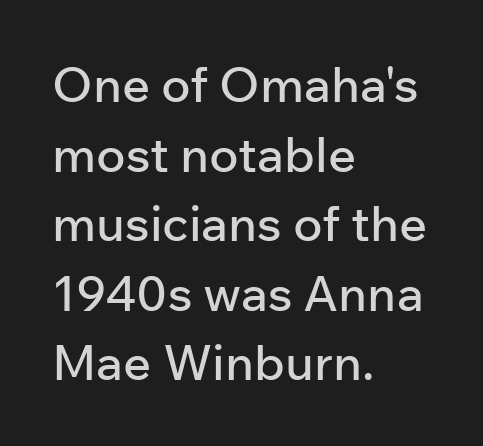
Q: Is the text italic (slanted)? A: No, it is upright.
Q: Is the typeface a serif or a sans-serif typeface? A: Sans-serif.
Q: Is the text underlined? A: No.
Q: How is the paragraph aligned? A: Left-aligned.
Q: Is the spacing between letters normal or unusually wide? A: Normal.
Q: Is the spacing between lines tight, normal or loose? A: Normal.
Q: Width (condensed, normal, or wide)? A: Normal.
Q: Stroke contrast? A: Low.
Q: x-height? A: Medium.
Q: Monospaced? A: No.
